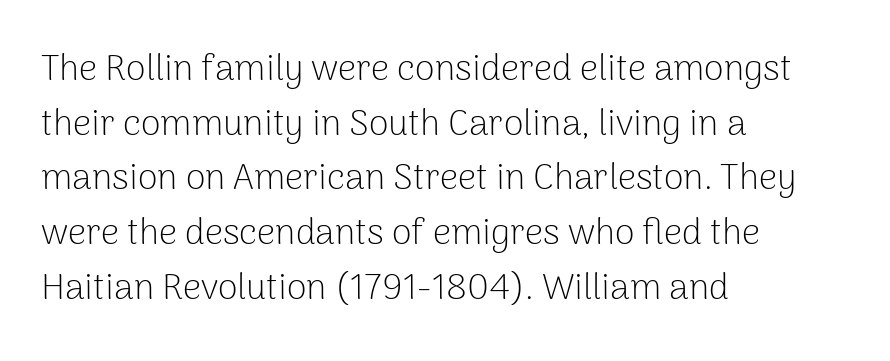
The passage shown is typed in a proportional face where columns would drift. Posture: upright roman. Check where the strokes stop: nothing finishes them off — pure sans. Tracking value appears to be zero — textbook default spacing. Lines of text with bare space underneath. Summary of weight: not heavy and not bold.
